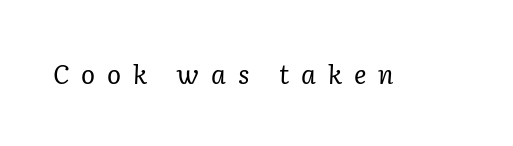
Between one letter and the next there's a generous, obvious gap. Ink coverage per letter is moderate at most. Clear beneath every line of the passage. Slant detected: the letters are inclined.
